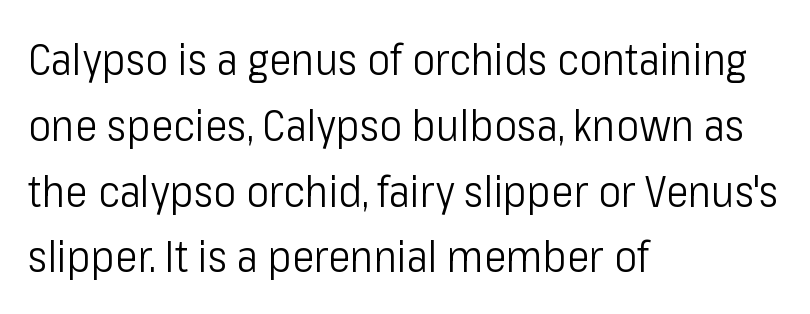
The image shows 43 px light, condensed sans-serif type, upright; set left-aligned, normal line spacing (1.53x), normal letter spacing, not underlined; low stroke contrast and a medium x-height.
